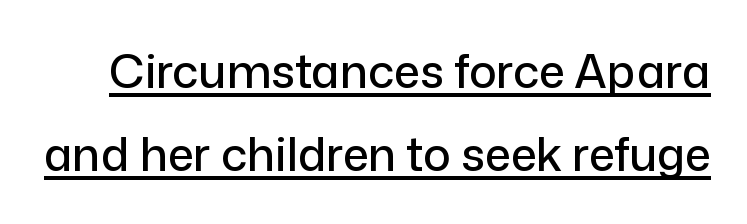
Between one letter and the next there's only the usual sliver of space. Designer's note — italics off, roman on. Type style note: lacks serifs. Like a heading marked for emphasis, these lines bear an underscore.
